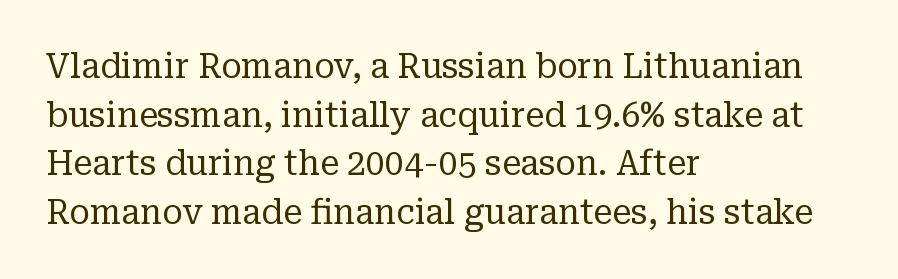
{"serif": "yes", "italic": "no", "bold": "no", "weight": "regular", "width": "normal", "stroke_contrast": "low", "x_height": "medium", "monospaced": "no", "underline": "no", "align": "left", "line_spacing": "normal", "line_spacing_ratio": 1.43, "letter_spacing": "normal", "letter_spacing_em": 0.0, "glyph_px": 34}
